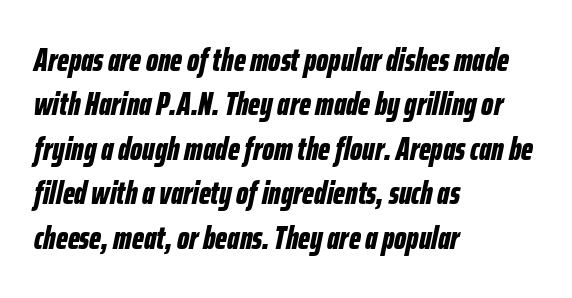
The image shows 32 px bold, condensed type, italic (leaning right); set left-aligned, normal line spacing (1.39x), normal letter spacing, not underlined; low stroke contrast and a medium x-height.
